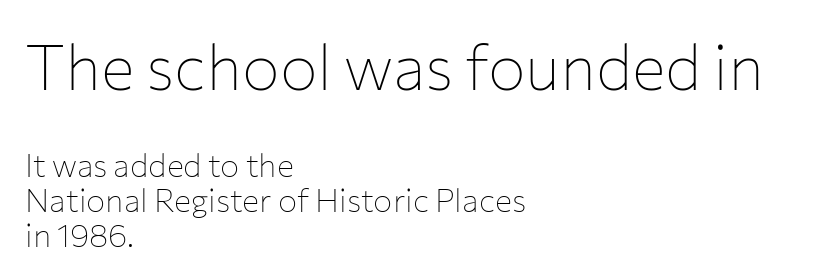
The image shows 63 px thin sans-serif type, upright; set left-aligned, tight line spacing (1.09x), normal letter spacing, not underlined; the first (top) block is 1.97x larger; low stroke contrast and a medium x-height.
